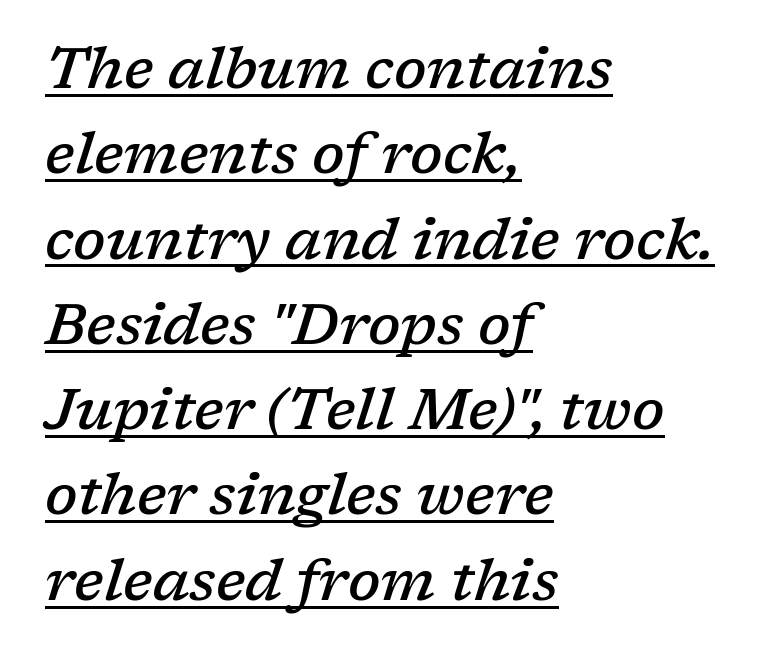
Q: Is the text bold? A: Semi-bold.
Q: Is the text italic (slanted)? A: Yes, it leans right by about 17 degrees.
Q: Is the typeface a serif or a sans-serif typeface? A: Serif.
Q: Is the text underlined? A: Yes.
Q: How is the paragraph aligned? A: Left-aligned.
Q: Is the spacing between letters normal or unusually wide? A: Normal.
Q: Is the spacing between lines tight, normal or loose? A: Normal.
Q: Width (condensed, normal, or wide)? A: Normal.
Q: Stroke contrast? A: Low.
Q: x-height? A: Medium.
Q: Monospaced? A: No.
